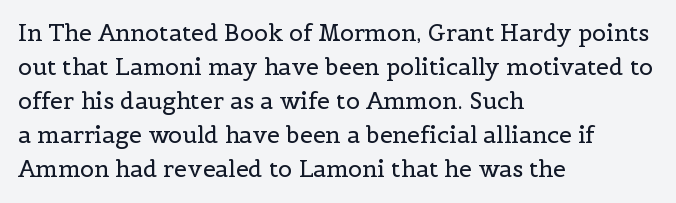
The type sits square on the baseline with zero lean. Stem width sits at or under what a default text font uses. Horizontally, the lines are justified to the leading edge only. This sample keeps an unexceptional amount of space between lines. The space beneath each line is pristine and unruled. There is no visible air inserted between adjacent glyphs.
